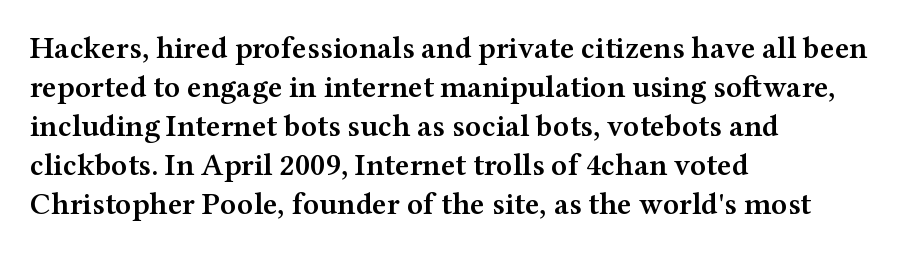
Posture: upright roman. Glyph-to-glyph distance matches everyday printed text. The space beneath each line is pristine and unruled. If you drew a ruler down the left edge, every line would touch it. Classification — serif.
